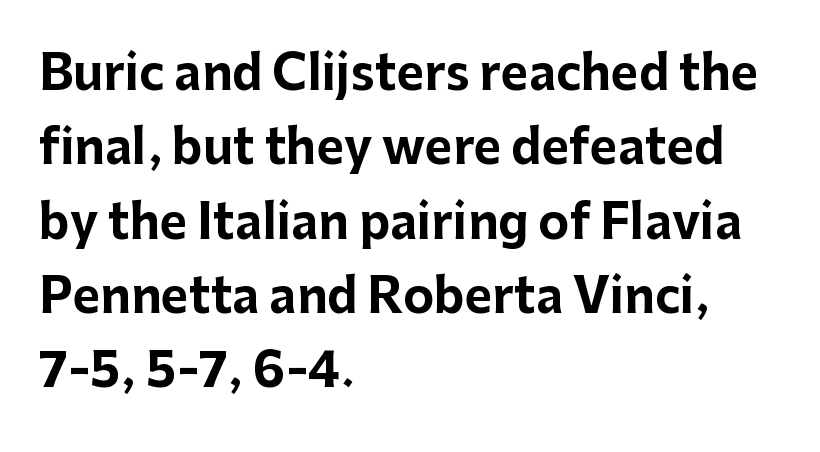
Q: Is the text bold? A: Yes.
Q: Is the text italic (slanted)? A: No, it is upright.
Q: Is the typeface a serif or a sans-serif typeface? A: Sans-serif.
Q: Is the text underlined? A: No.
Q: How is the paragraph aligned? A: Left-aligned.
Q: Is the spacing between letters normal or unusually wide? A: Normal.
Q: Is the spacing between lines tight, normal or loose? A: Normal.
Q: Width (condensed, normal, or wide)? A: Normal.
Q: Stroke contrast? A: Low.
Q: x-height? A: Medium.
Q: Monospaced? A: No.
